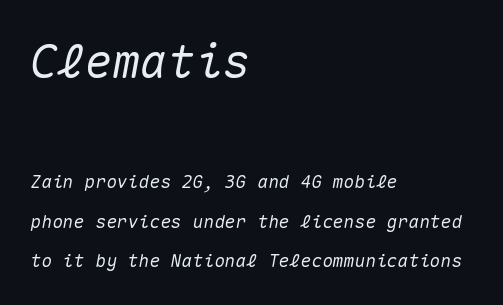
Q: Is the text italic (slanted)? A: Yes, it leans right by about 10 degrees.
Q: Is the text underlined? A: No.
Q: How is the paragraph aligned? A: Left-aligned.
Q: Is the spacing between letters normal or unusually wide? A: Normal.
Q: Is the spacing between lines tight, normal or loose? A: Loose.
Q: Which block of text is set in a larger size, the first (top) or the second (bottom)? A: The first (top) one.
Q: Width (condensed, normal, or wide)? A: Normal.
Q: Stroke contrast? A: Medium.
Q: x-height? A: Medium.
Q: Monospaced? A: Yes.
